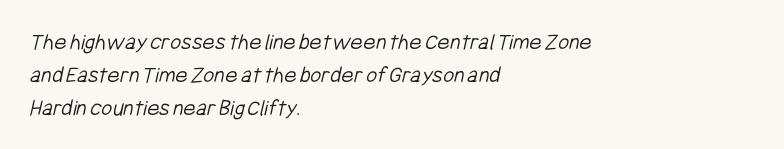
Q: Is the text bold? A: No.
Q: Is the text underlined? A: No.
Q: How is the paragraph aligned? A: Left-aligned.
Q: Is the spacing between letters normal or unusually wide? A: Normal.
Q: Is the spacing between lines tight, normal or loose? A: Normal.
